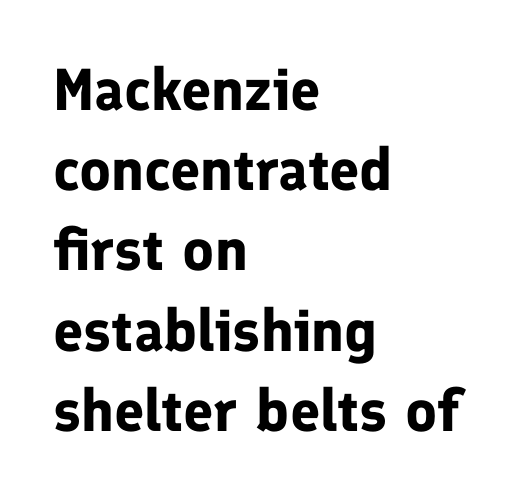
The image shows 59 px bold sans-serif type, upright; set left-aligned, normal line spacing (1.36x), normal letter spacing, not underlined; low stroke contrast and a medium x-height.
